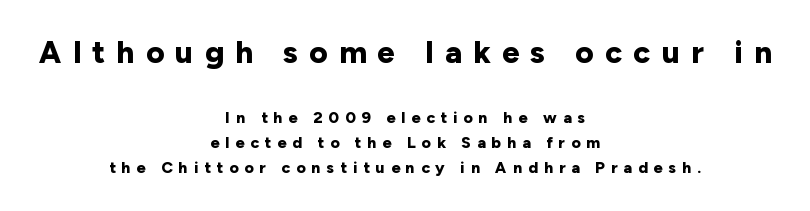
Q: Is the text bold? A: Yes.
Q: Is the text italic (slanted)? A: No, it is upright.
Q: Is the typeface a serif or a sans-serif typeface? A: Sans-serif.
Q: Is the text underlined? A: No.
Q: How is the paragraph aligned? A: Centered.
Q: Is the spacing between letters normal or unusually wide? A: Unusually wide.
Q: Is the spacing between lines tight, normal or loose? A: Normal.
Q: Which block of text is set in a larger size, the first (top) or the second (bottom)? A: The first (top) one.
Q: Width (condensed, normal, or wide)? A: Normal.
Q: Stroke contrast? A: Low.
Q: x-height? A: Medium.
Q: Monospaced? A: No.
